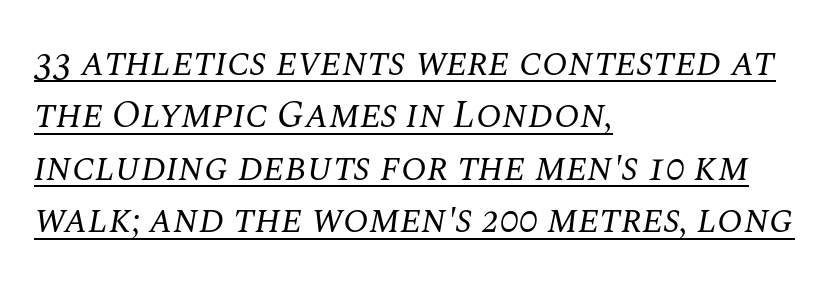
Q: Is the text bold? A: No.
Q: Is the text italic (slanted)? A: Yes, it leans right by about 10 degrees.
Q: Is the typeface a serif or a sans-serif typeface? A: Serif.
Q: Is the text underlined? A: Yes.
Q: How is the paragraph aligned? A: Left-aligned.
Q: Is the spacing between letters normal or unusually wide? A: Normal.
Q: Is the spacing between lines tight, normal or loose? A: Normal.
Q: Width (condensed, normal, or wide)? A: Normal.
Q: Stroke contrast? A: Medium.
Q: x-height? A: Large.
Q: Monospaced? A: No.
